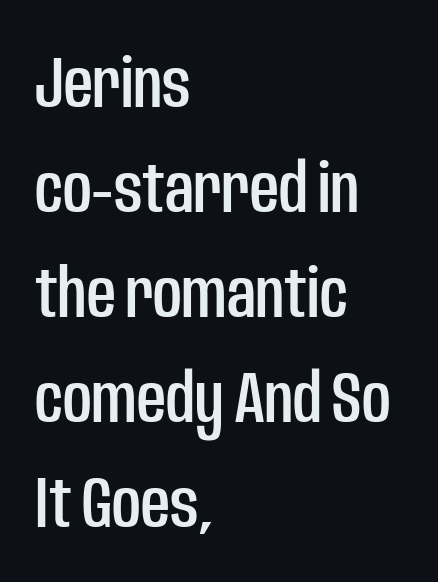
Every character sits straight up, as roman type does. Compared with a centered layout, this one pins lines to the left instead. You could not count columns in this text — the font is proportionally spaced. Observe the absence of serifs on each vertical stroke in this sample.
